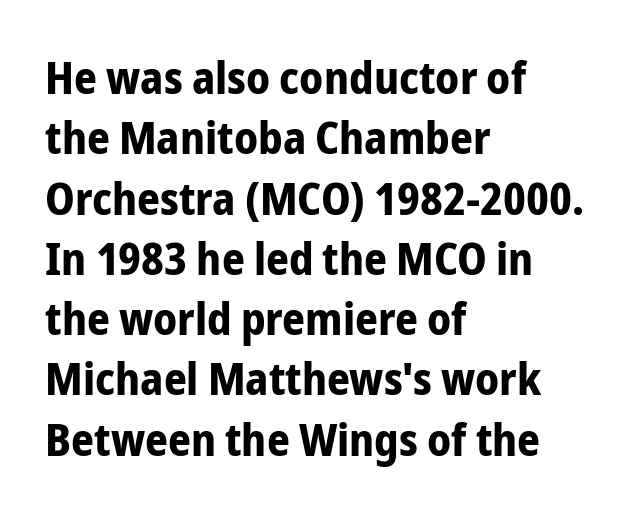
Normally led — the rows are evenly, conventionally spaced. If you drew a line through each stem, it would be perfectly vertical. This is heavy type, rendered in bold. The glyphs are unaccompanied by any horizontal stroke below them.
